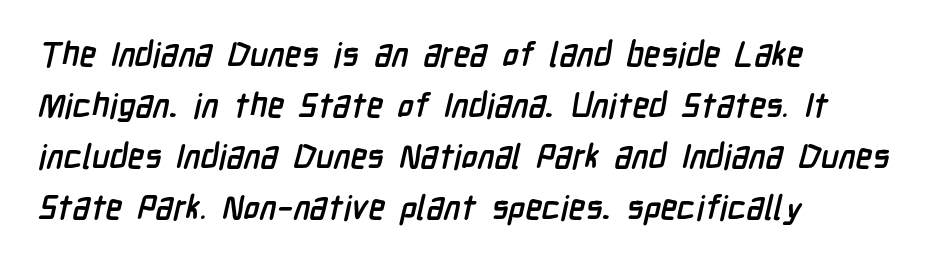
The image shows 34 px semibold, condensed sans-serif type; set left-aligned, normal line spacing (1.5x), normal letter spacing, not underlined; low stroke contrast and a medium x-height.
